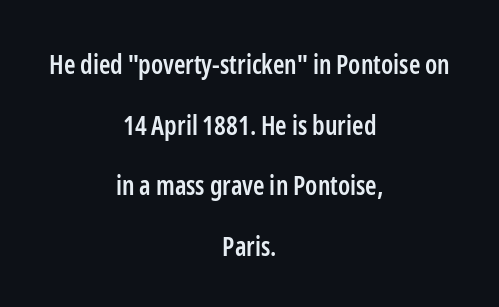
Q: Is the text bold? A: Semi-bold.
Q: Is the text italic (slanted)? A: No, it is upright.
Q: Is the text underlined? A: No.
Q: How is the paragraph aligned? A: Centered.
Q: Is the spacing between letters normal or unusually wide? A: Normal.
Q: Is the spacing between lines tight, normal or loose? A: Loose.
